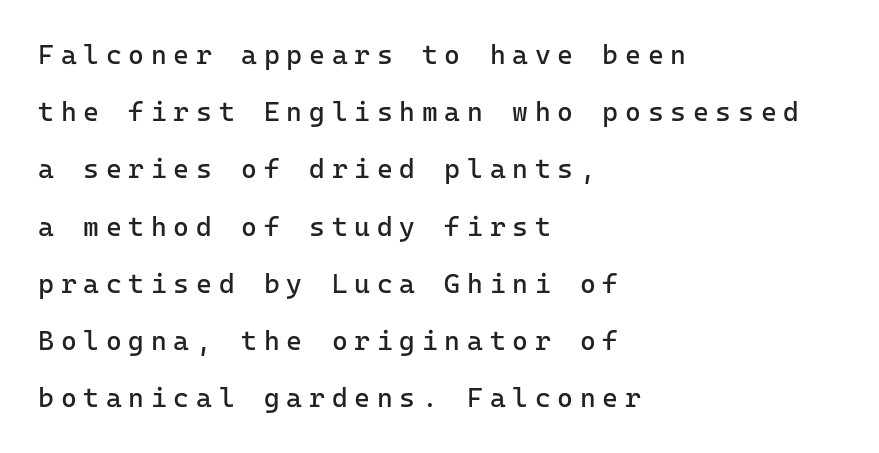
Rows of type keep a wide berth in the vertical direction. Nothing heavy about these letters — not bold at all. The area under the type is left untouched. Notice how the stems are strictly vertical — no italics here. This sample uses expanded letter spacing, leaving extra air between glyphs.
